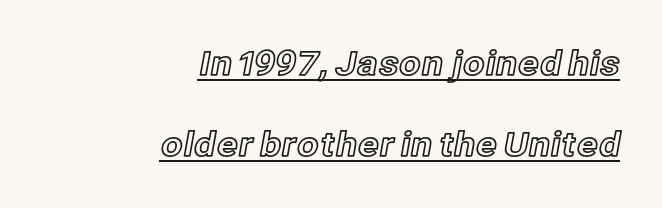
The image shows 34 px text type; set right-aligned, loose line spacing (2.38x), normal letter spacing, underlined; a medium x-height.
